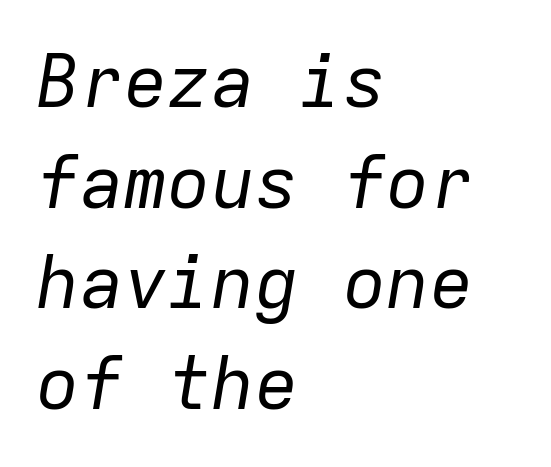
Q: Is the text bold? A: No.
Q: Is the text italic (slanted)? A: Yes, it leans right by about 9 degrees.
Q: Is the text underlined? A: No.
Q: How is the paragraph aligned? A: Left-aligned.
Q: Is the spacing between letters normal or unusually wide? A: Normal.
Q: Is the spacing between lines tight, normal or loose? A: Normal.
Q: Width (condensed, normal, or wide)? A: Normal.
Q: Stroke contrast? A: Low.
Q: x-height? A: Medium.
Q: Monospaced? A: Yes.
